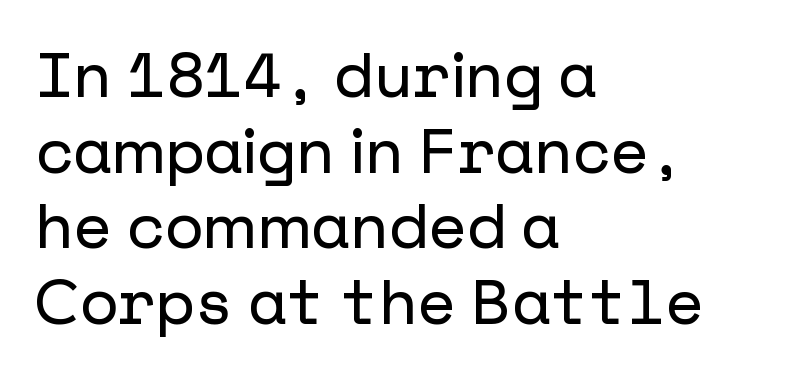
{"serif": "no", "italic": "no", "width": "normal", "stroke_contrast": "low", "x_height": "medium", "underline": "no", "align": "left", "line_spacing_ratio": 1.22, "letter_spacing": "normal", "letter_spacing_em": 0.0, "glyph_px": 62}
